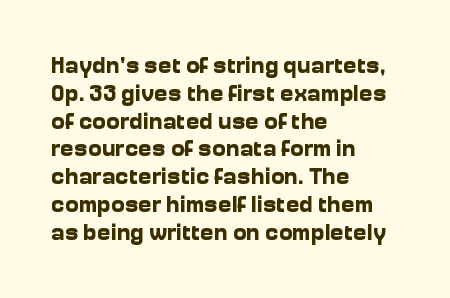
Short and long lines alike share a common starting point at left. Unlike italic type, these characters show no tilt at all. The passage shown is emphatically bold. The face used here is rendered with its standard letterfit. The space beneath each line is pristine and unruled.
